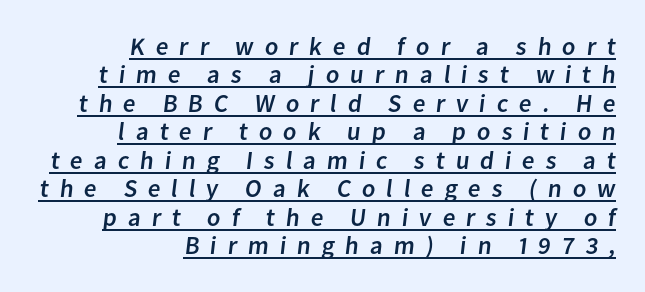
{"underline": "yes", "align": "right", "line_spacing": "tight", "line_spacing_ratio": 1.14, "letter_spacing": "wide", "letter_spacing_em": 0.43, "glyph_px": 25}
